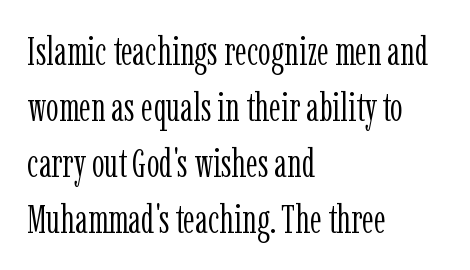
Q: Is the text bold? A: No.
Q: Is the text italic (slanted)? A: No, it is upright.
Q: Is the typeface a serif or a sans-serif typeface? A: Serif.
Q: Is the text underlined? A: No.
Q: How is the paragraph aligned? A: Left-aligned.
Q: Is the spacing between letters normal or unusually wide? A: Normal.
Q: Is the spacing between lines tight, normal or loose? A: Normal.
Q: Width (condensed, normal, or wide)? A: Condensed.
Q: Stroke contrast? A: Low.
Q: x-height? A: Medium.
Q: Monospaced? A: No.
